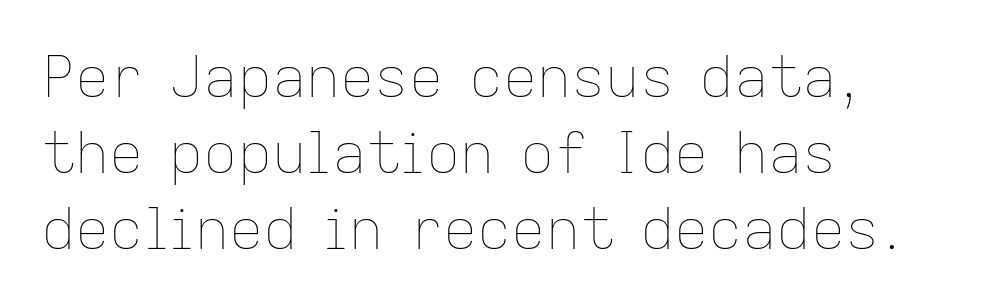
The image shows 57 px thin type, upright; set left-aligned, normal line spacing (1.33x), normal letter spacing, not underlined; low stroke contrast and a medium x-height.
